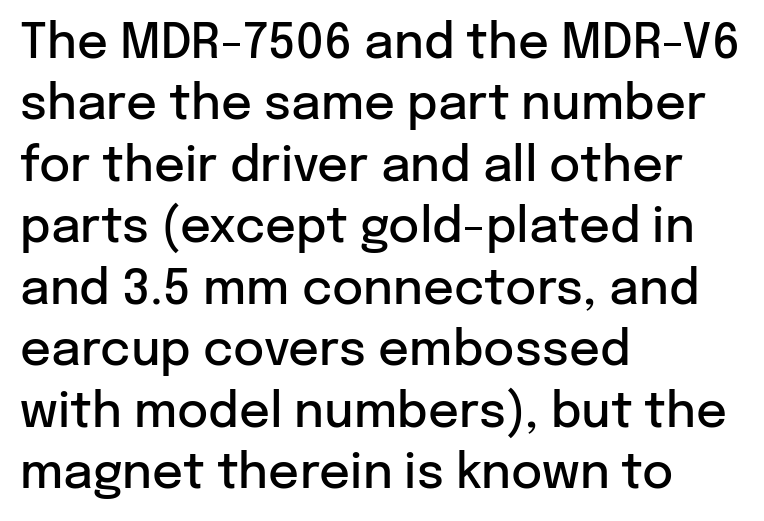
The image shows 48 px semibold sans-serif type, upright; set left-aligned, normal line spacing (1.28x), normal letter spacing, not underlined; low stroke contrast and a medium x-height.
